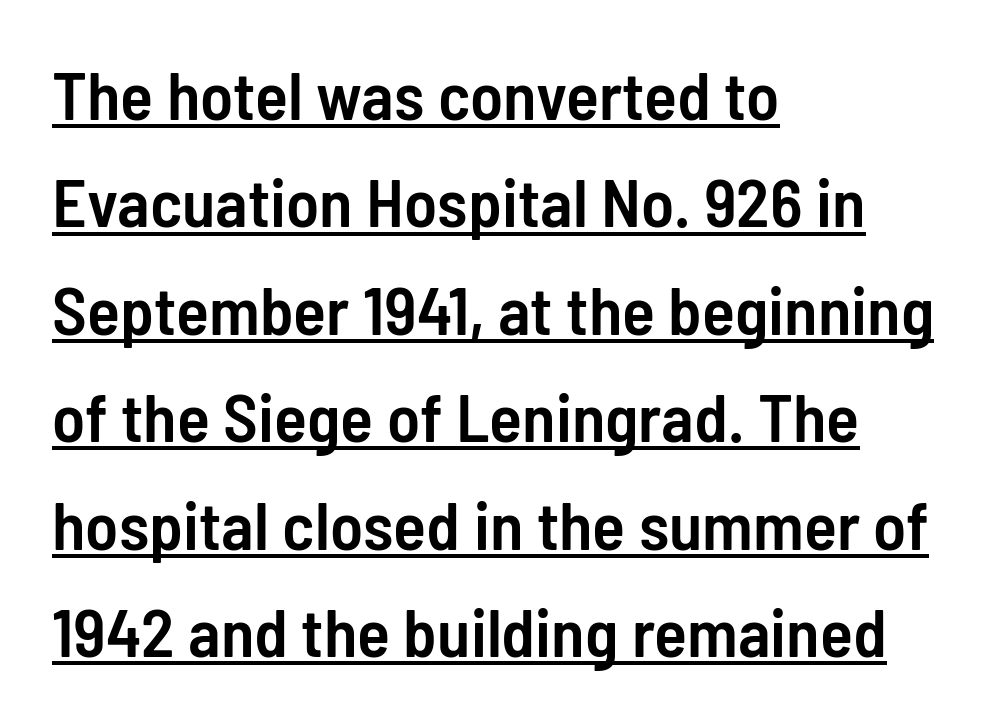
The image shows 68 px semibold, condensed sans-serif type, upright; set left-aligned, normal line spacing (1.58x), normal letter spacing, underlined; low stroke contrast and a medium x-height.
